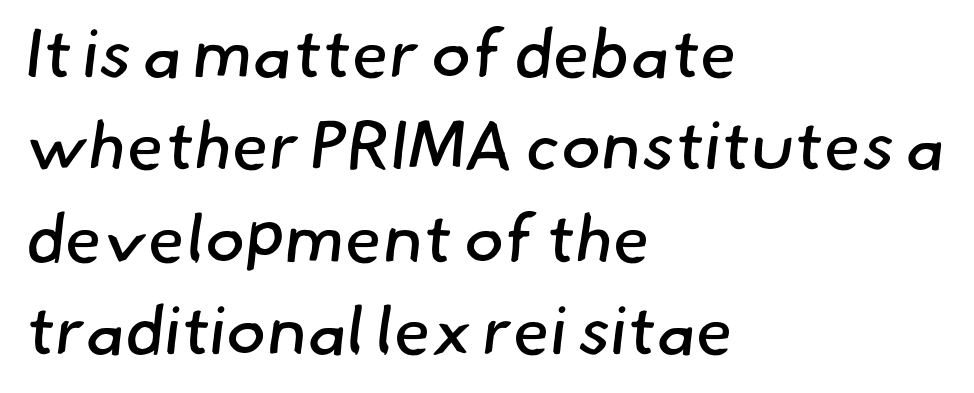
{"serif": "no", "bold": "no", "weight": "regular", "width": "normal", "stroke_contrast": "low", "x_height": "small", "monospaced": "no", "underline": "no", "align": "left", "line_spacing": "normal", "line_spacing_ratio": 1.36, "letter_spacing": "normal", "letter_spacing_em": 0.0, "glyph_px": 68}
